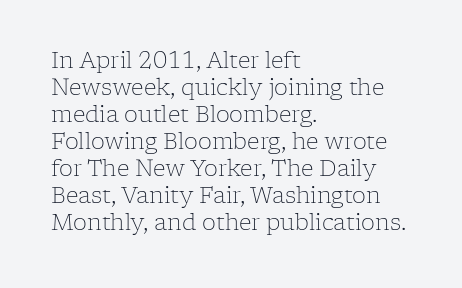
The image shows 22 px text type, upright; set left-aligned, line spacing 1.23x, normal letter spacing, not underlined.
